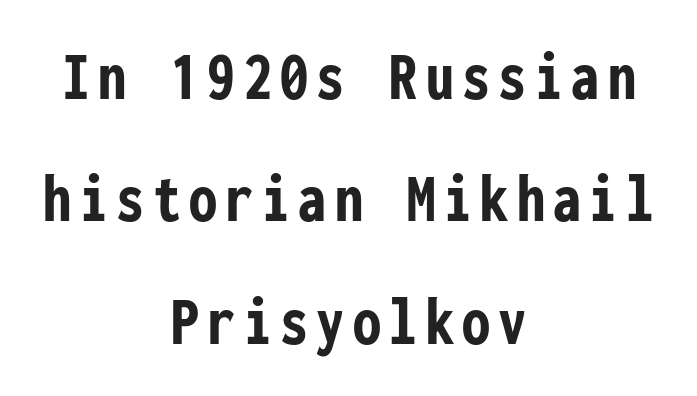
The image shows 70 px semibold, condensed sans-serif type, upright, monospaced; set centered, line spacing 1.75x, not underlined; low stroke contrast and a medium x-height.
